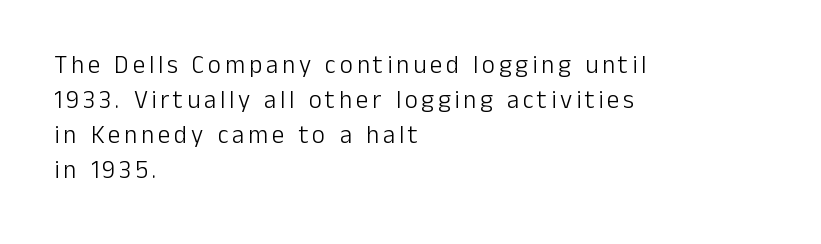
Italic? Not at all — the glyphs are vertical. Anything drawn beneath the words? Only blank space. Compared with typical paragraphs, the rows here are spaced about the same. Is this a heavy cut? Hardly; it is regular or lighter.
